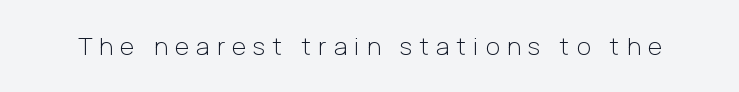
Q: Is the text bold? A: No.
Q: Is the text italic (slanted)? A: No, it is upright.
Q: Is the text underlined? A: No.
Q: Is the spacing between letters normal or unusually wide? A: Unusually wide.
